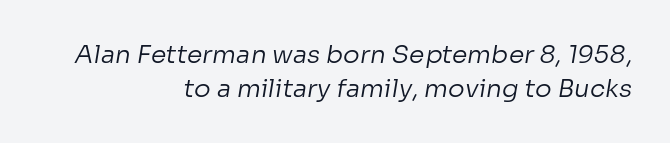
Check the space under the baseline: it is left empty. The paragraph has a hard right edge and a soft left edge. Tracking here is standard; glyphs follow each other at the usual distance. This block has exactly the height ordinary leading produces. The weight tops out at a normal text grade.
